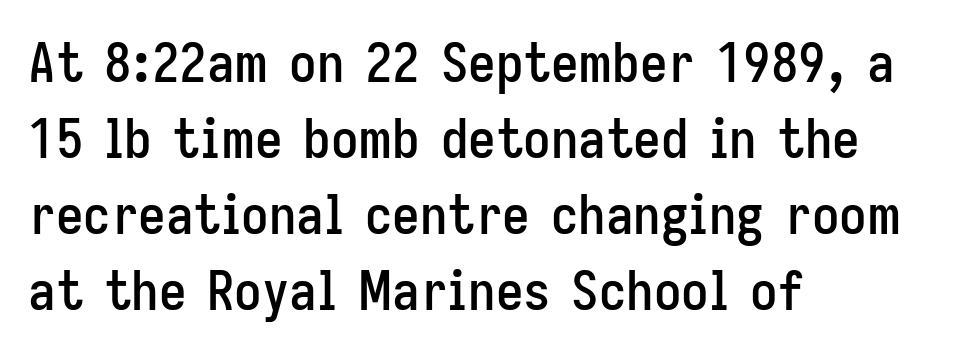
The image shows 55 px condensed sans-serif type, upright; set left-aligned, normal line spacing (1.38x), normal letter spacing, not underlined; low stroke contrast and a medium x-height.
